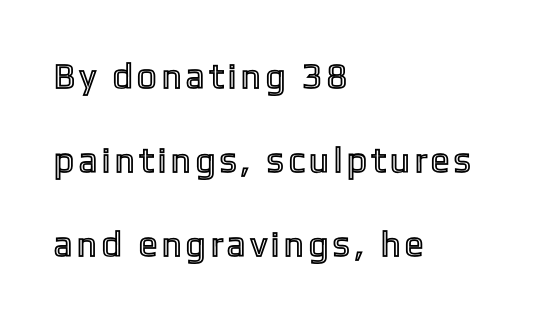
You could fit nearly another row in the gap between these rows. The rendering uses natural spacing where letterforms have individual widths. Posture: vertical. The space directly below the letters is spotless. Students, note that the glyphs here are deliberately spaced far apart. The rag falls on the right side of this text block.
